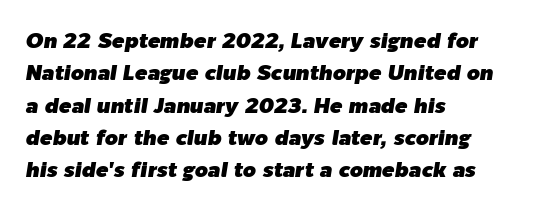
Here the glyphs are tracked normally, forming tight word shapes. Each line starts at the same left margin while the right side varies. Each row of text sits above clean, open space. This sample keeps an unexceptional amount of space between lines. The typography opts for an oblique posture over an upright one.
